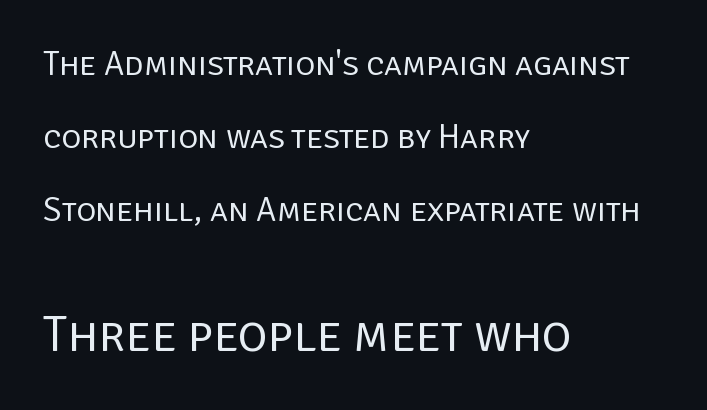
The tracking reads as untouched default to a designer's eye. The vertical gap from one line to the next is large. A student would call this left alignment; a typographer would say flush left, rag right. Note: smaller setting up top, larger setting below. Ink coverage per letter is moderate at most. Letters rest on an invisible, unmarked baseline.
